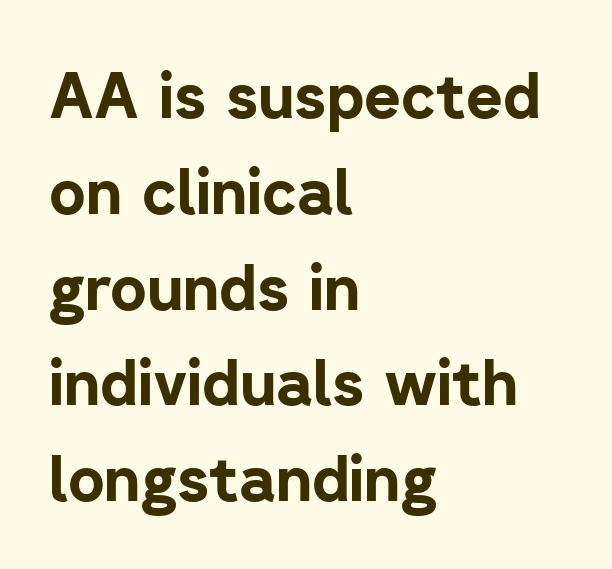
{"serif": "no", "italic": "no", "bold": "yes", "weight": "bold", "width": "normal", "stroke_contrast": "low", "x_height": "medium", "monospaced": "no", "underline": "no", "align": "left", "line_spacing": "normal", "line_spacing_ratio": 1.52, "letter_spacing": "normal", "letter_spacing_em": 0.0, "glyph_px": 63}
